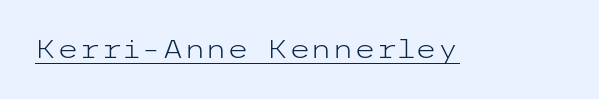
Q: Is the text bold? A: No.
Q: Is the text italic (slanted)? A: No, it is upright.
Q: Is the text underlined? A: Yes.
Q: Is the spacing between letters normal or unusually wide? A: Normal.
